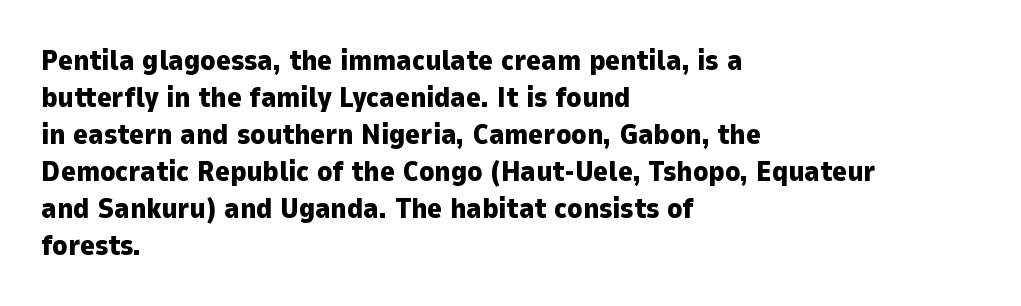
The image shows 28 px heavy sans-serif type, upright; set left-aligned, normal line spacing (1.32x), normal letter spacing, not underlined; low stroke contrast and a medium x-height.
